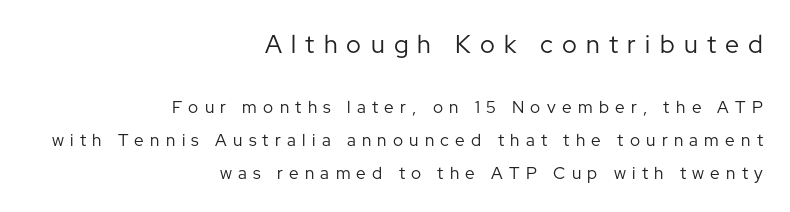
The rendering shrinks the type as you move from the upper chunk to the lower. Unmarked baselines from the first word to the last. This rendering uses right alignment, leaving the left contour irregular. These lines have a slow, spaced-out rhythm from letter to letter. The characters are drawn with everyday or finer stroke widths. This is roman type, the default non-slanted kind.
